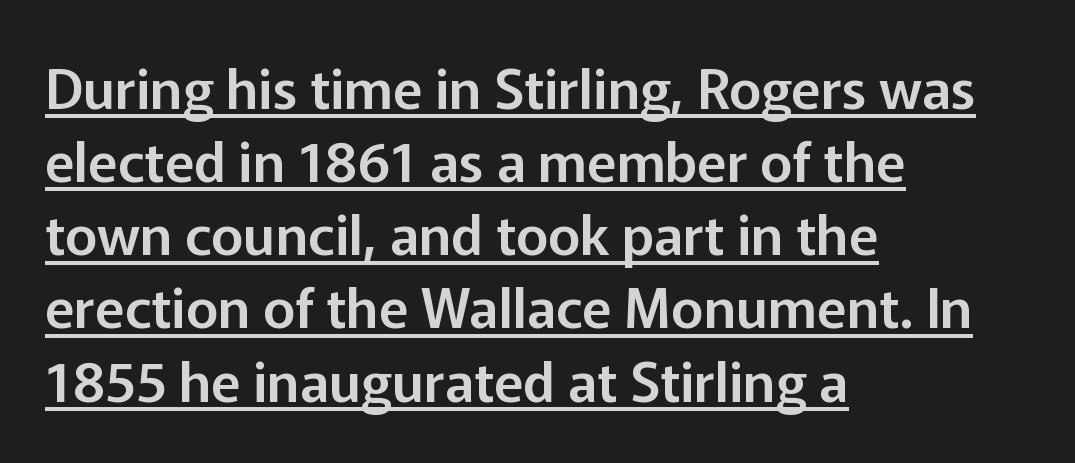
Note the varied advance widths — an 'i' is clearly narrower than an 'm'. No extra tracking has been applied to these lines. Italic? Not at all — the glyphs are vertical. Check where the strokes stop: nothing finishes them off — pure sans. Vertically, the passage feels balanced, rows spaced as you'd expect.
